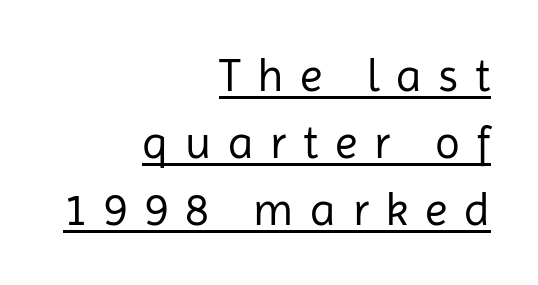
{"serif": "no", "italic": "no", "bold": "no", "weight": "regular", "width": "normal", "stroke_contrast": "low", "x_height": "medium", "monospaced": "no", "underline": "yes", "align": "right", "line_spacing": "normal", "line_spacing_ratio": 1.46, "letter_spacing": "wide", "letter_spacing_em": 0.36, "glyph_px": 46}
